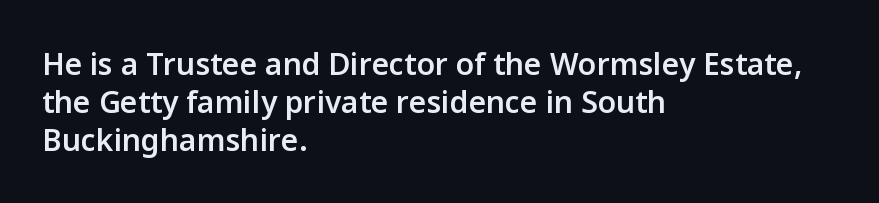
Q: Is the text bold? A: Semi-bold.
Q: Is the text italic (slanted)? A: No, it is upright.
Q: Is the typeface a serif or a sans-serif typeface? A: Sans-serif.
Q: Is the text underlined? A: No.
Q: How is the paragraph aligned? A: Left-aligned.
Q: Is the spacing between letters normal or unusually wide? A: Normal.
Q: Is the spacing between lines tight, normal or loose? A: Normal.
Q: Width (condensed, normal, or wide)? A: Normal.
Q: Stroke contrast? A: Low.
Q: x-height? A: Medium.
Q: Monospaced? A: No.
